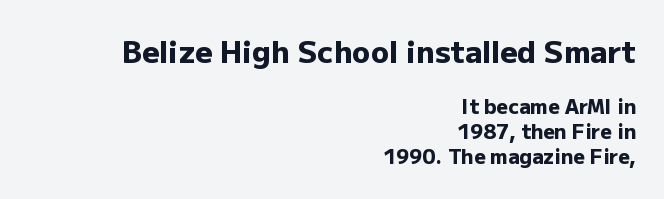
{"serif": "no", "italic": "no", "bold": "yes", "weight": "heavy", "width": "normal", "stroke_contrast": "low", "x_height": "medium", "monospaced": "no", "underline": "no", "align": "right", "line_spacing": "normal", "line_spacing_ratio": 1.26, "letter_spacing": "normal", "letter_spacing_em": 0.0, "larger_block": "first", "size_ratio": 1.5, "glyph_px": 30}
